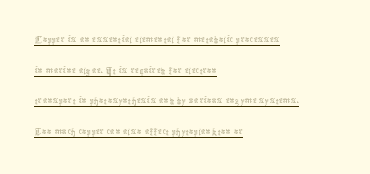
The image shows 24 px text type, upright; set left-aligned, normal line spacing (1.28x), normal letter spacing, underlined.
